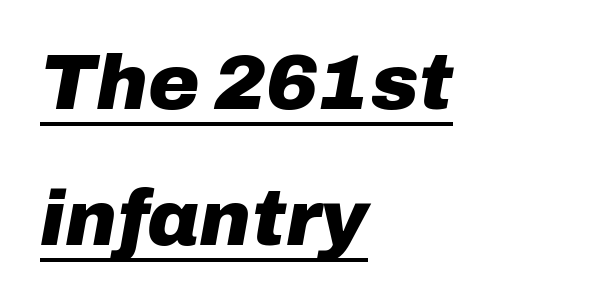
Q: Is the text bold? A: Yes.
Q: Is the text italic (slanted)? A: Yes, it leans right by about 10 degrees.
Q: Is the text underlined? A: Yes.
Q: How is the paragraph aligned? A: Left-aligned.
Q: Is the spacing between letters normal or unusually wide? A: Normal.
Q: Width (condensed, normal, or wide)? A: Normal.
Q: Stroke contrast? A: Low.
Q: x-height? A: Medium.
Q: Monospaced? A: No.
